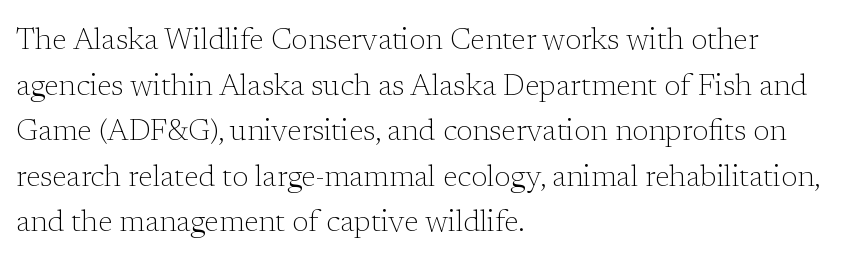
{"serif": "yes", "italic": "no", "bold": "no", "weight": "light", "width": "normal", "stroke_contrast": "low", "x_height": "medium", "monospaced": "no", "underline": "no", "align": "left", "line_spacing": "normal", "line_spacing_ratio": 1.52, "letter_spacing": "normal", "letter_spacing_em": 0.0, "glyph_px": 30}
